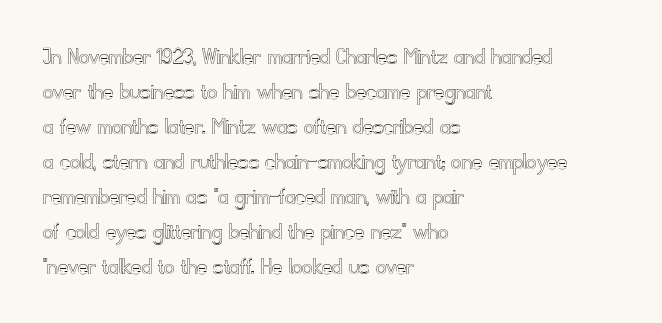
{"italic": "no", "underline": "no", "align": "left", "line_spacing": "normal", "line_spacing_ratio": 1.4, "letter_spacing": "normal", "letter_spacing_em": 0.0, "glyph_px": 25}
